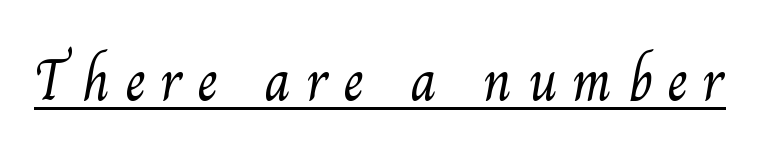
The image shows 59 px light serif type; set unusually wide letter spacing (+0.25 em), underlined; medium stroke contrast and a small x-height.
